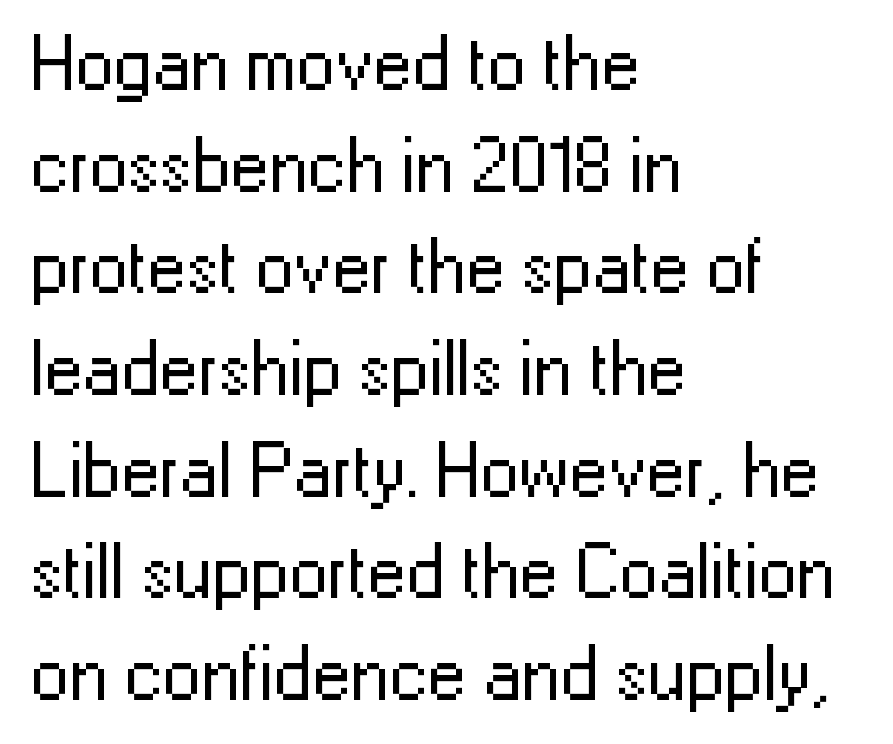
Looks like regular typesetting: each glyph gets only the width it needs. Does the leading feel generous? No, just average. The specimen omits any rule beneath the text block's lines. Notice how the stems are strictly vertical — no italics here. Is the letter spacing exaggerated? No — it looks like the ordinary default. Where is the straight margin? On the left.
